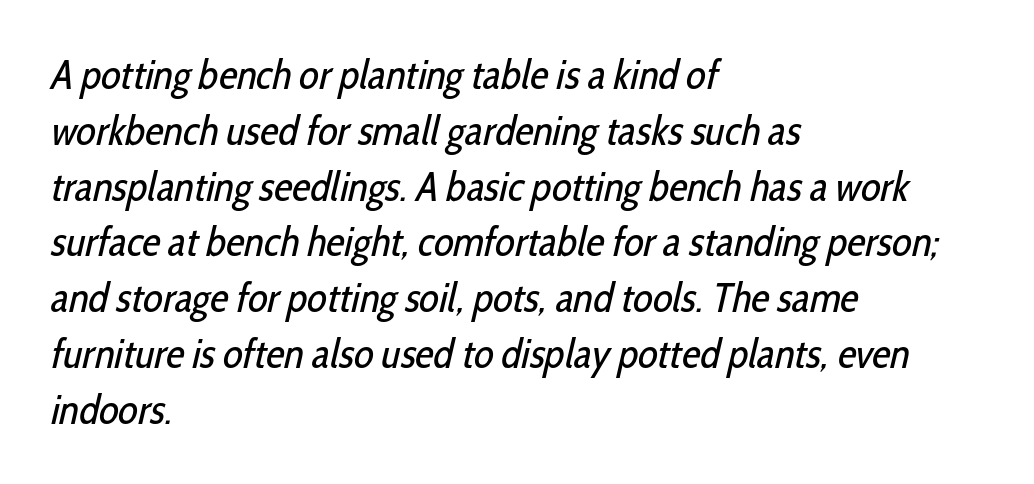
Q: Is the text bold? A: No.
Q: Is the typeface a serif or a sans-serif typeface? A: Sans-serif.
Q: Is the text underlined? A: No.
Q: How is the paragraph aligned? A: Left-aligned.
Q: Is the spacing between letters normal or unusually wide? A: Normal.
Q: Is the spacing between lines tight, normal or loose? A: Normal.
Q: Width (condensed, normal, or wide)? A: Condensed.
Q: Stroke contrast? A: Low.
Q: x-height? A: Medium.
Q: Monospaced? A: No.
